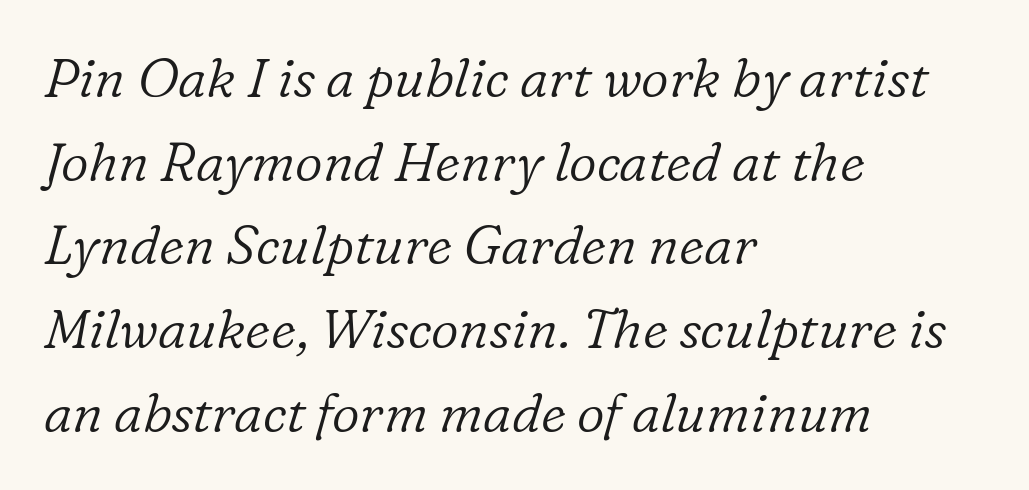
Q: Is the text bold? A: No.
Q: Is the text italic (slanted)? A: Yes, it leans right by about 16 degrees.
Q: Is the typeface a serif or a sans-serif typeface? A: Serif.
Q: Is the text underlined? A: No.
Q: How is the paragraph aligned? A: Left-aligned.
Q: Is the spacing between letters normal or unusually wide? A: Normal.
Q: Is the spacing between lines tight, normal or loose? A: Normal.
Q: Width (condensed, normal, or wide)? A: Normal.
Q: Stroke contrast? A: Low.
Q: x-height? A: Medium.
Q: Monospaced? A: No.
